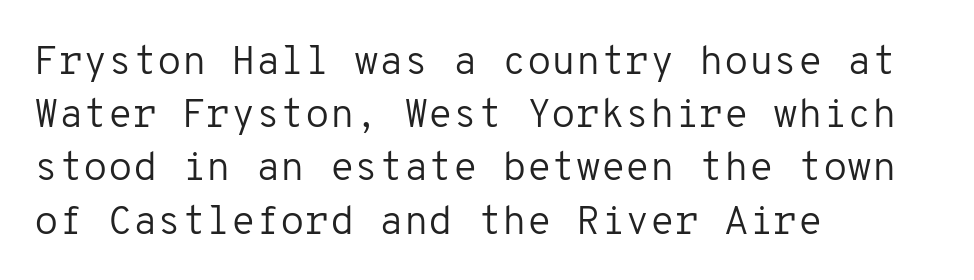
This reads as an unemphasized weight, regular at the heaviest. Plain, unruled lines of type. The letters stand upright; this is a roman face. These lines are set flush left with a ragged right edge. Spacing between characters is what you'd get straight out of the box. These lines are rendered in a fixed-pitch font.
